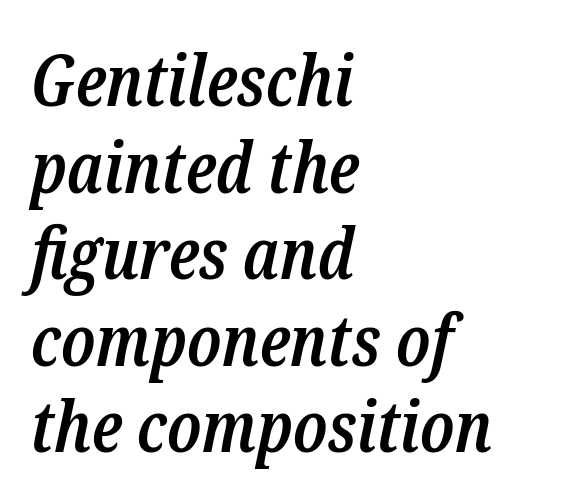
The image shows 71 px semibold, condensed serif type, italic (leaning right); set left-aligned, line spacing 1.22x, normal letter spacing, not underlined; low stroke contrast and a medium x-height.
